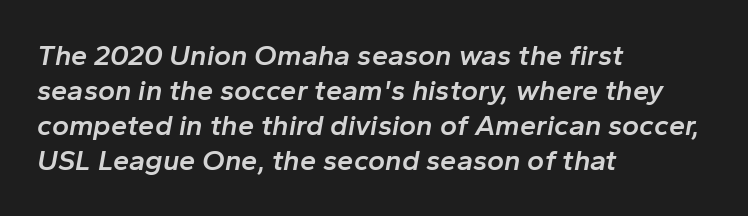
Q: Is the text bold? A: Semi-bold.
Q: Is the text italic (slanted)? A: Yes, it leans right by about 10 degrees.
Q: Is the text underlined? A: No.
Q: How is the paragraph aligned? A: Left-aligned.
Q: Is the spacing between letters normal or unusually wide? A: Normal.
Q: Width (condensed, normal, or wide)? A: Normal.
Q: Stroke contrast? A: Low.
Q: x-height? A: Medium.
Q: Monospaced? A: No.
